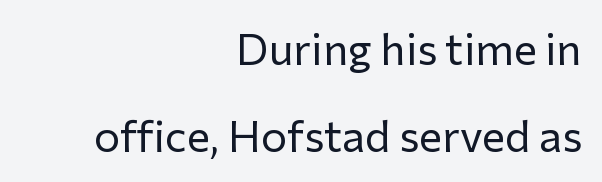
The image shows 44 px regular-weight sans-serif type, upright; set right-aligned, loose line spacing (1.97x), normal letter spacing, not underlined; low stroke contrast and a medium x-height.
